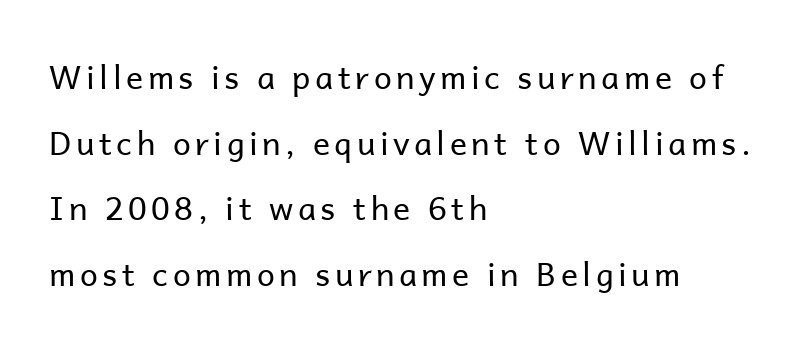
The image shows 32 px regular-weight sans-serif type, upright; set left-aligned, loose line spacing (2.05x), not underlined; low stroke contrast and a medium x-height.
